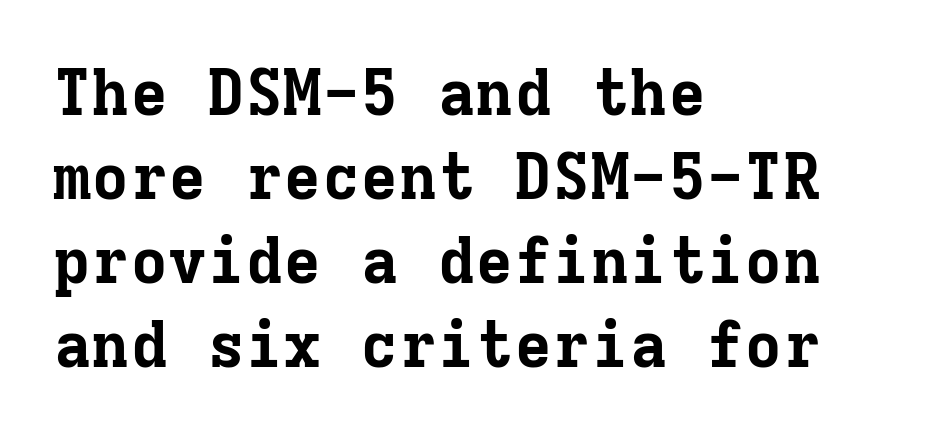
Does the leading feel generous? No, just average. Style check: upright. Look at the tracking — it's just the regular setting, nothing added. Looks like terminal output: every glyph gets an equal slot.
